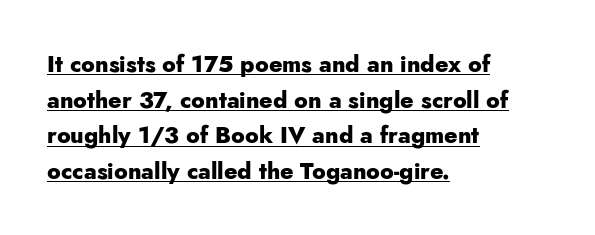
{"italic": "no", "bold": "yes", "underline": "yes", "align": "left", "line_spacing": "normal", "line_spacing_ratio": 1.55, "letter_spacing": "normal", "letter_spacing_em": 0.0, "glyph_px": 23}
